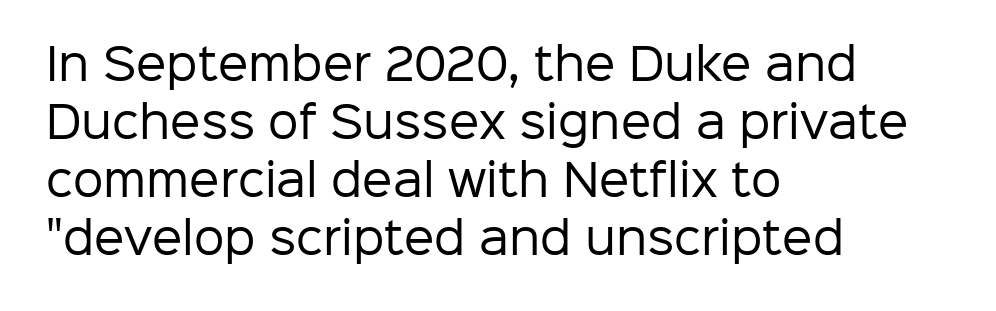
Spacing verdict: proportional, widths tailored to each character. I'd call this a sans setting — the letters go barefoot. Successive baselines arrive at the customary interval. Nobody drew a line under any word here. It's the straight-up-and-down kind of type.
